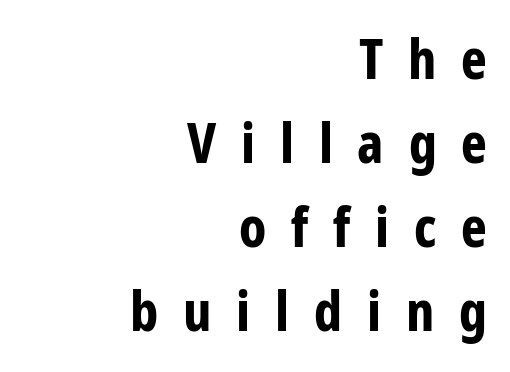
Q: Is the text bold? A: Yes.
Q: Is the text italic (slanted)? A: No, it is upright.
Q: Is the typeface a serif or a sans-serif typeface? A: Sans-serif.
Q: Is the text underlined? A: No.
Q: How is the paragraph aligned? A: Right-aligned.
Q: Is the spacing between letters normal or unusually wide? A: Unusually wide.
Q: Is the spacing between lines tight, normal or loose? A: Normal.
Q: Width (condensed, normal, or wide)? A: Condensed.
Q: Stroke contrast? A: Low.
Q: x-height? A: Medium.
Q: Monospaced? A: No.
